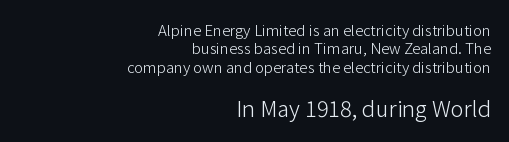
The compositor pushed each line to the right boundary. The strip under each line holds only bare page. A quiet, ordinary-to-light weight characterises the typeface. The line texture is even and compact thanks to regular tracking. Italic: no, the glyphs are upright roman.
